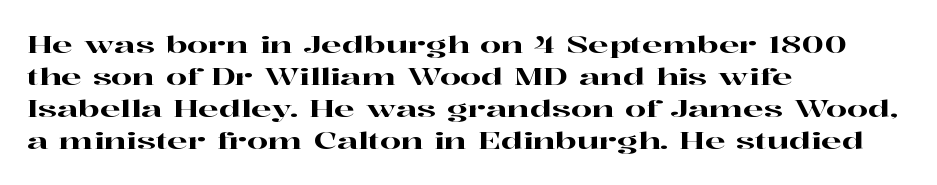
{"italic": "no", "underline": "no", "align": "left", "line_spacing": "normal", "line_spacing_ratio": 1.34, "letter_spacing": "normal", "letter_spacing_em": 0.0, "glyph_px": 24}
